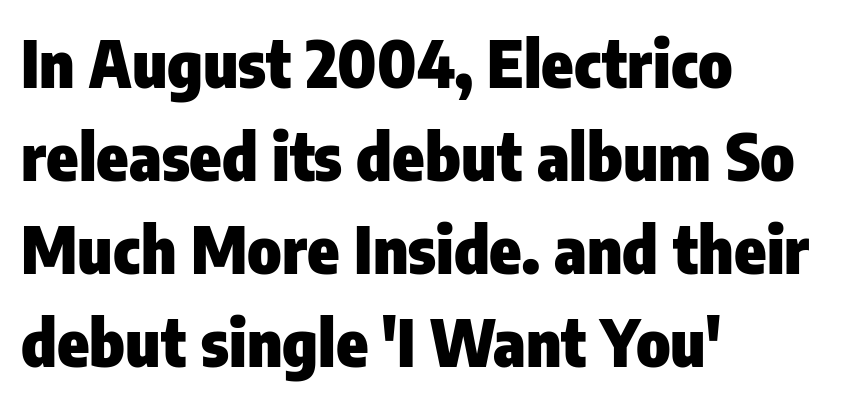
The image shows 65 px heavy, condensed sans-serif type, upright; set left-aligned, normal line spacing (1.43x), normal letter spacing, not underlined; low stroke contrast and a medium x-height.
